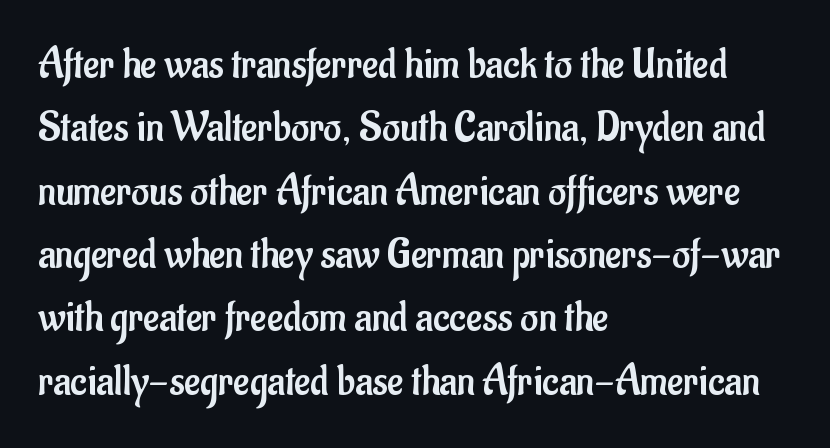
{"serif": "no", "italic": "no", "bold": "no", "weight": "regular", "width": "condensed", "stroke_contrast": "low", "x_height": "small", "monospaced": "no", "underline": "no", "align": "left", "line_spacing": "normal", "line_spacing_ratio": 1.44, "letter_spacing": "normal", "letter_spacing_em": 0.0, "glyph_px": 44}
